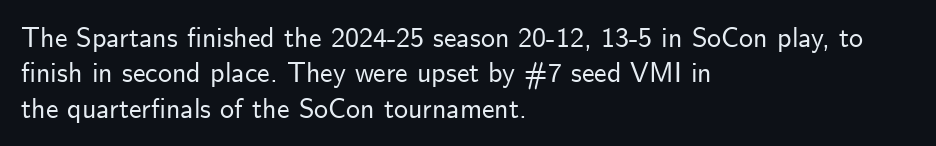
{"serif": "no", "italic": "no", "width": "normal", "stroke_contrast": "low", "x_height": "small", "monospaced": "no", "underline": "no", "align": "left", "line_spacing": "normal", "line_spacing_ratio": 1.26, "letter_spacing": "normal", "letter_spacing_em": 0.0, "glyph_px": 28}
